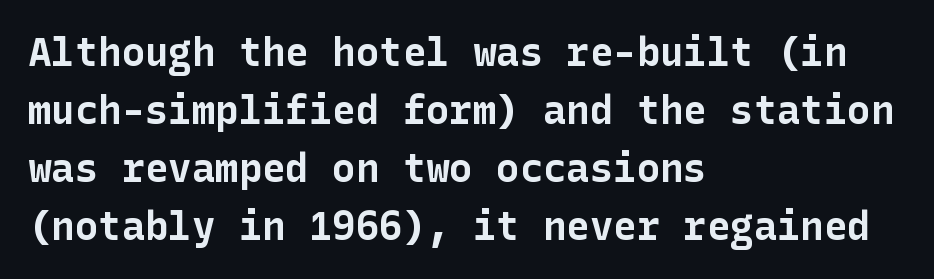
Q: Is the text bold? A: Yes.
Q: Is the text italic (slanted)? A: No, it is upright.
Q: Is the typeface a serif or a sans-serif typeface? A: Sans-serif.
Q: Is the text underlined? A: No.
Q: How is the paragraph aligned? A: Left-aligned.
Q: Is the spacing between letters normal or unusually wide? A: Normal.
Q: Is the spacing between lines tight, normal or loose? A: Normal.
Q: Width (condensed, normal, or wide)? A: Normal.
Q: Stroke contrast? A: Low.
Q: x-height? A: Medium.
